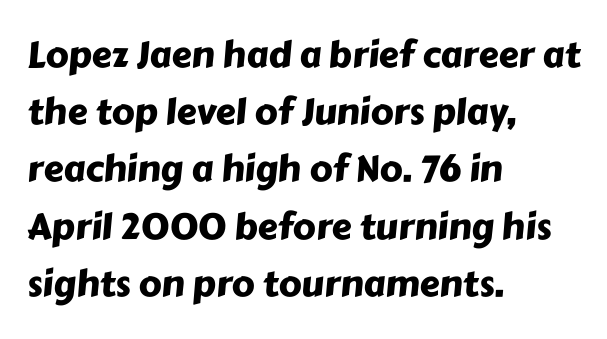
The image shows 36 px sans-serif type; set left-aligned, normal line spacing (1.59x), normal letter spacing, not underlined; low stroke contrast and a medium x-height.
